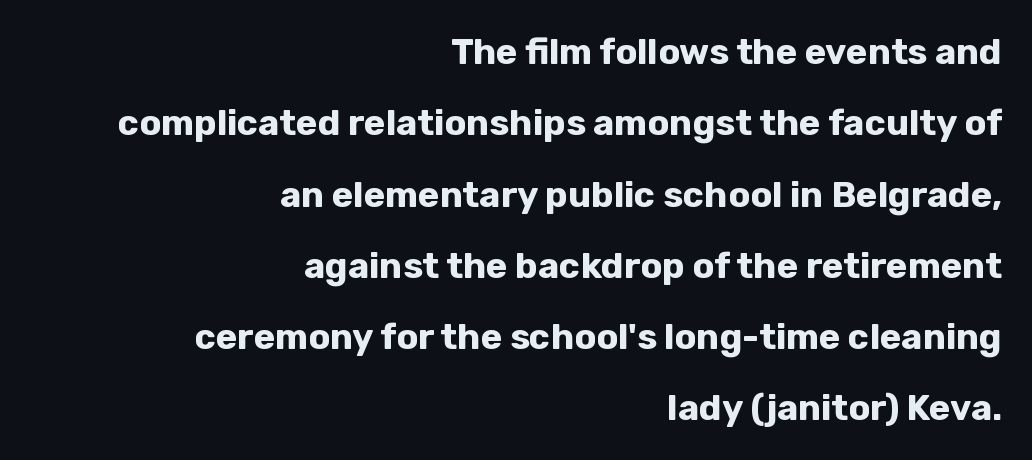
The image shows 36 px bold sans-serif type, upright; set right-aligned, loose line spacing (1.98x), normal letter spacing, not underlined; low stroke contrast and a medium x-height.
